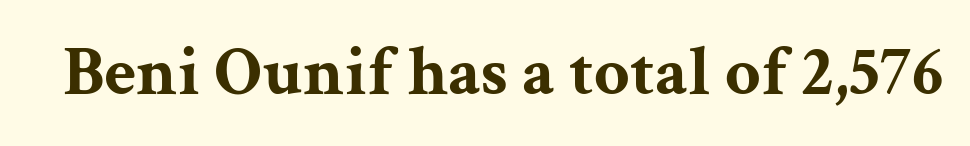
No italicization has been applied; the sample stays upright. Standard letterfit; no display-style spreading of the glyphs. The passage shown is emphatically bold. Note the varied advance widths — an 'i' is clearly narrower than an 'm'. Regarding serifs, this sample has them.
